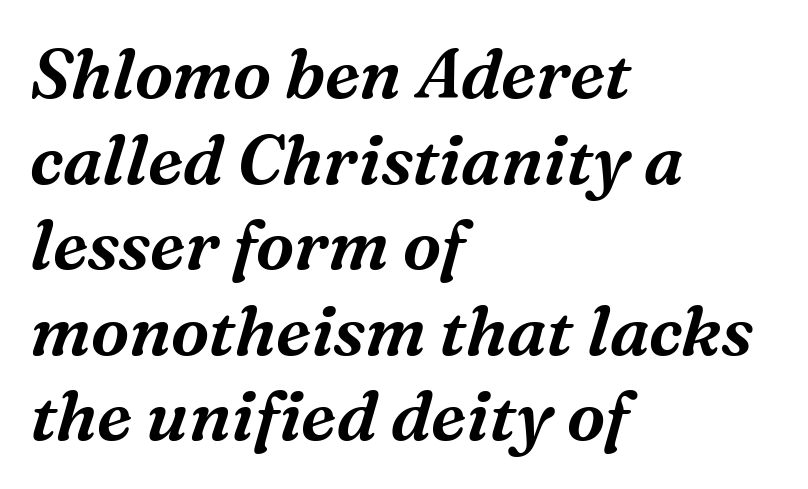
Q: Is the text italic (slanted)? A: Yes, it leans right by about 16 degrees.
Q: Is the typeface a serif or a sans-serif typeface? A: Serif.
Q: Is the text underlined? A: No.
Q: How is the paragraph aligned? A: Left-aligned.
Q: Is the spacing between letters normal or unusually wide? A: Normal.
Q: Width (condensed, normal, or wide)? A: Normal.
Q: Stroke contrast? A: Medium.
Q: x-height? A: Medium.
Q: Monospaced? A: No.
